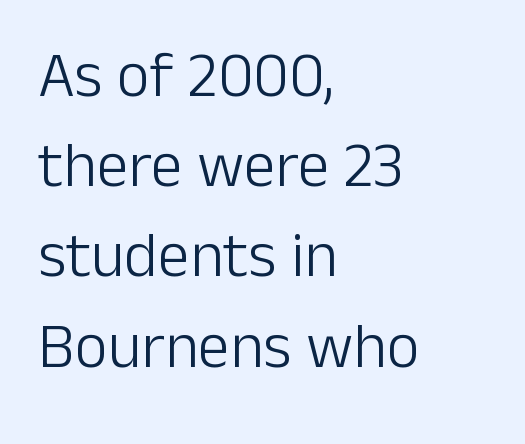
Q: Is the text bold? A: No.
Q: Is the text italic (slanted)? A: No, it is upright.
Q: Is the typeface a serif or a sans-serif typeface? A: Sans-serif.
Q: Is the text underlined? A: No.
Q: How is the paragraph aligned? A: Left-aligned.
Q: Is the spacing between letters normal or unusually wide? A: Normal.
Q: Is the spacing between lines tight, normal or loose? A: Normal.
Q: Width (condensed, normal, or wide)? A: Normal.
Q: Stroke contrast? A: Low.
Q: x-height? A: Medium.
Q: Monospaced? A: No.
